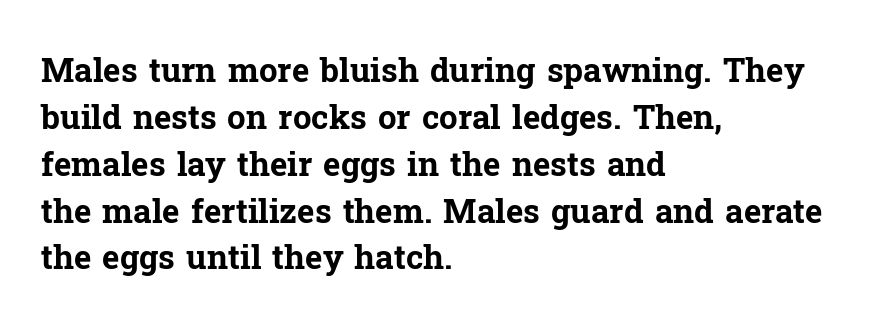
The block of text has a typical density, with ordinary space between rows. The passage shown is not underscored anywhere. Notice how the stems are strictly vertical — no italics here. The rendering keeps characters at their native spacing.
